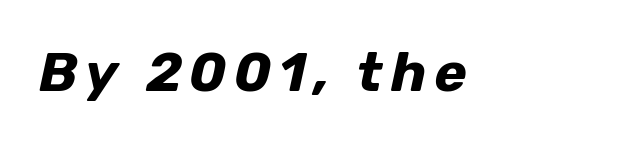
The image shows 55 px bold type, italic (leaning right); set not underlined; low stroke contrast and a medium x-height.
